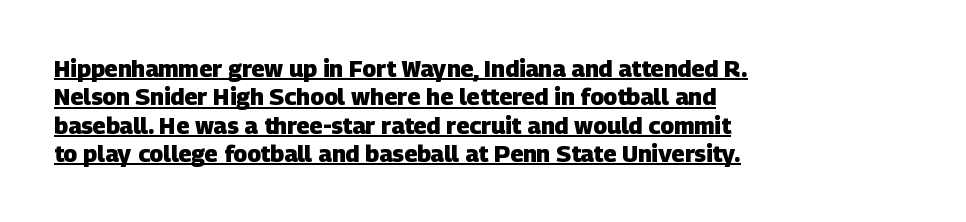
The image shows 23 px bold type; set left-aligned, line spacing 1.23x, normal letter spacing, underlined.
